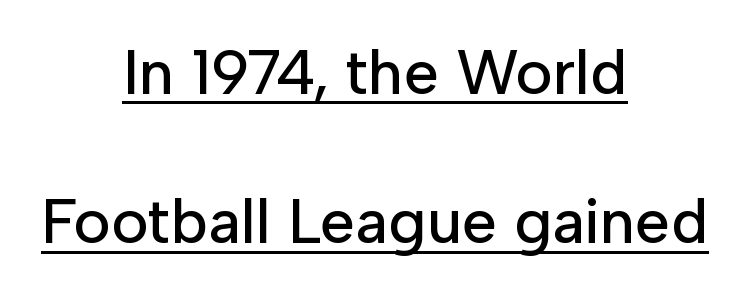
{"serif": "no", "italic": "no", "width": "normal", "stroke_contrast": "low", "x_height": "medium", "monospaced": "no", "underline": "yes", "align": "center", "line_spacing": "loose", "line_spacing_ratio": 2.37, "letter_spacing": "normal", "letter_spacing_em": 0.0, "glyph_px": 63}
